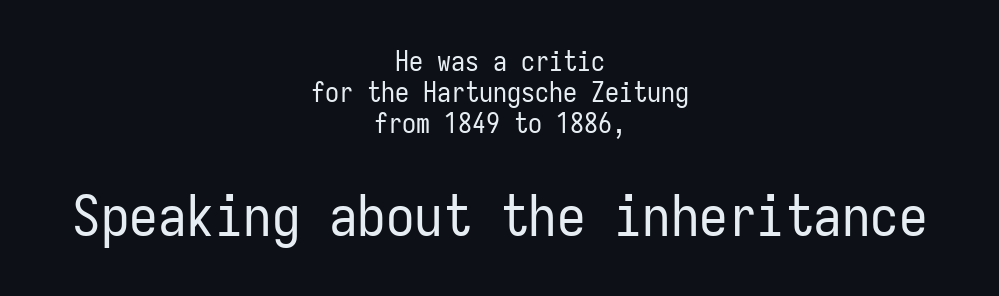
Q: Is the text bold? A: No.
Q: Is the text italic (slanted)? A: No, it is upright.
Q: Is the typeface a serif or a sans-serif typeface? A: Sans-serif.
Q: Is the text underlined? A: No.
Q: How is the paragraph aligned? A: Centered.
Q: Is the spacing between letters normal or unusually wide? A: Normal.
Q: Is the spacing between lines tight, normal or loose? A: Tight.
Q: Which block of text is set in a larger size, the first (top) or the second (bottom)? A: The second (bottom) one.
Q: Width (condensed, normal, or wide)? A: Condensed.
Q: Stroke contrast? A: Low.
Q: x-height? A: Medium.
Q: Monospaced? A: Yes.
